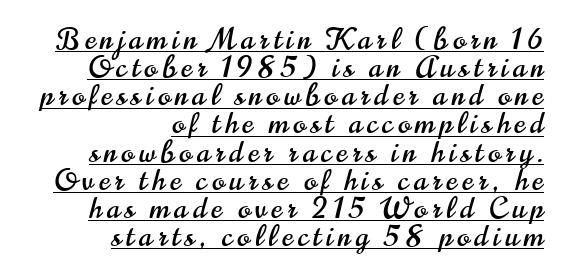
Q: Is the text italic (slanted)? A: Yes.
Q: Is the typeface a serif or a sans-serif typeface? A: Sans-serif.
Q: Is the text underlined? A: Yes.
Q: How is the paragraph aligned? A: Right-aligned.
Q: Is the spacing between lines tight, normal or loose? A: Tight.
Q: Width (condensed, normal, or wide)? A: Condensed.
Q: Stroke contrast? A: High.
Q: x-height? A: Small.
Q: Monospaced? A: No.
